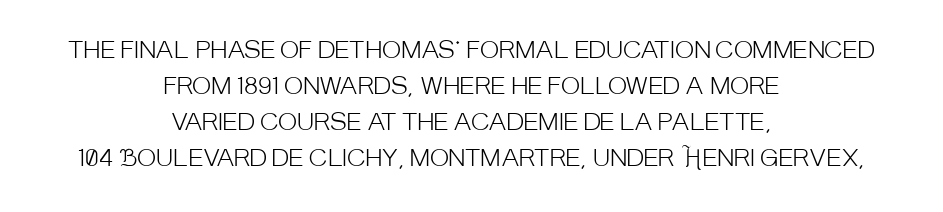
Q: Is the text bold? A: No.
Q: Is the text italic (slanted)? A: No, it is upright.
Q: Is the text underlined? A: No.
Q: How is the paragraph aligned? A: Centered.
Q: Is the spacing between letters normal or unusually wide? A: Normal.
Q: Is the spacing between lines tight, normal or loose? A: Normal.
